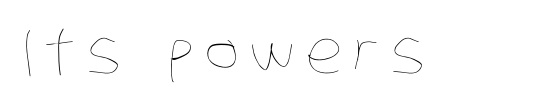
{"bold": "no", "weight": "thin", "width": "condensed", "stroke_contrast": "low", "x_height": "large", "monospaced": "no", "underline": "no", "glyph_px": 59}
